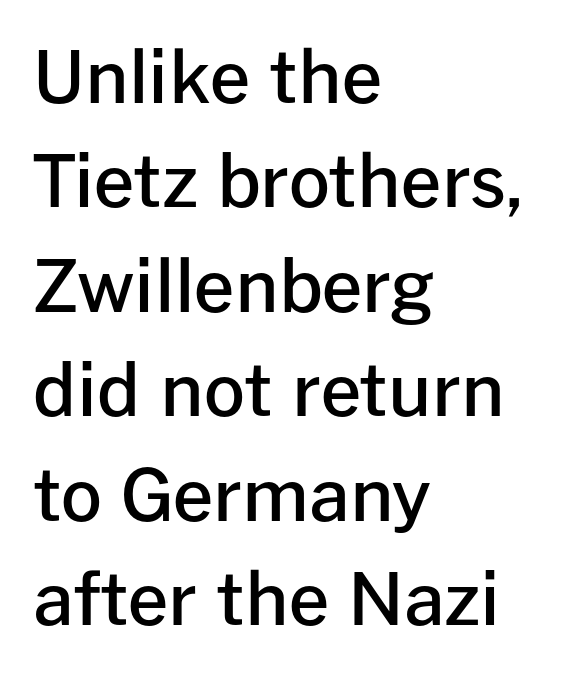
{"serif": "no", "italic": "no", "bold": "semi", "weight": "semibold", "width": "normal", "stroke_contrast": "low", "x_height": "medium", "monospaced": "no", "underline": "no", "align": "left", "line_spacing": "normal", "line_spacing_ratio": 1.45, "letter_spacing": "normal", "letter_spacing_em": 0.0, "glyph_px": 72}
